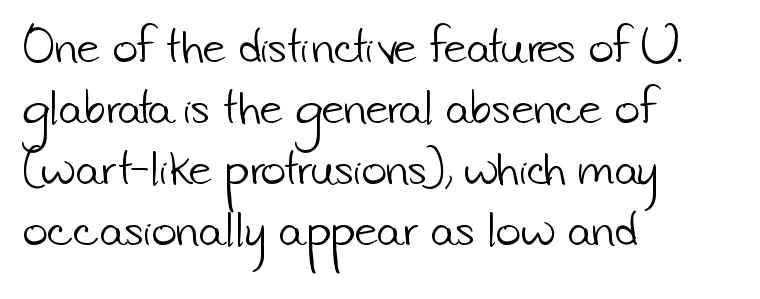
The image shows 43 px light sans-serif type; set left-aligned, normal line spacing (1.42x), normal letter spacing, not underlined; low stroke contrast and a small x-height.
